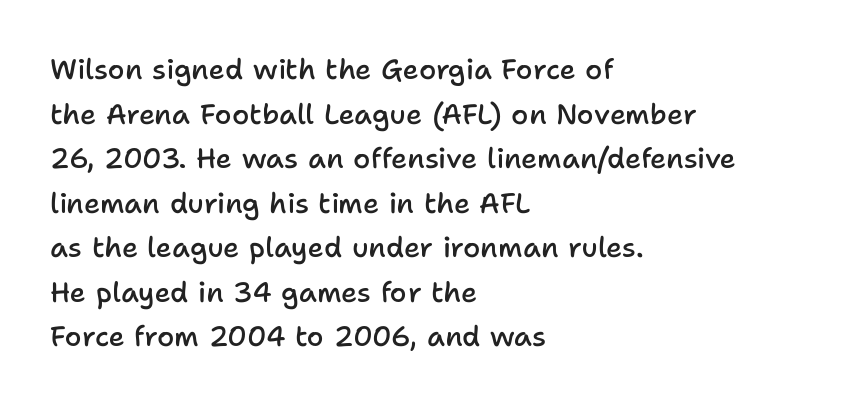
The image shows 28 px semibold sans-serif type, upright; set left-aligned, normal line spacing (1.59x), normal letter spacing, not underlined; low stroke contrast and a medium x-height.
